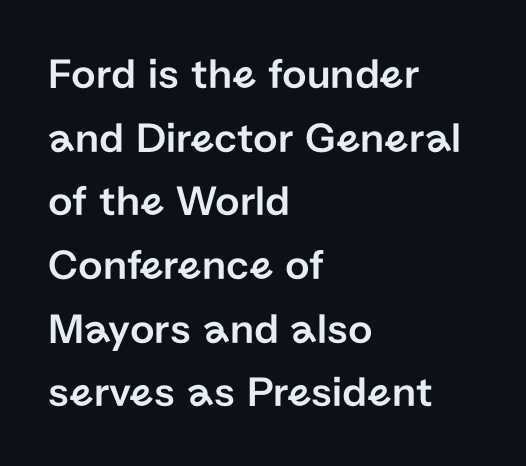
The image shows 43 px sans-serif type, upright; set left-aligned, normal line spacing (1.48x), normal letter spacing, not underlined; low stroke contrast and a medium x-height.
